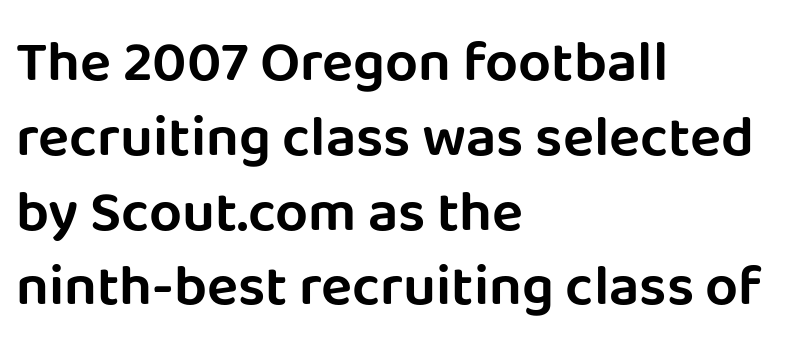
The horizontal fit of the characters is conventional and even. Is this a sans? Yes — the strokes have no serifs. The baseline area is clear. Caption: multi-line text, flush left, ragged right. Evenly set lines give the paragraph a standard silhouette. Style check: upright.
